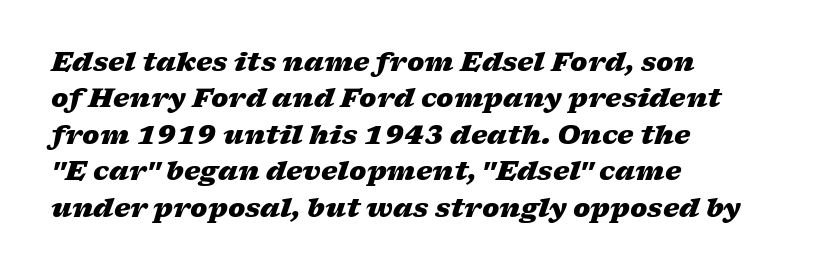
The image shows 26 px bold type, italic (leaning right); set left-aligned, normal line spacing (1.4x), normal letter spacing, not underlined.
